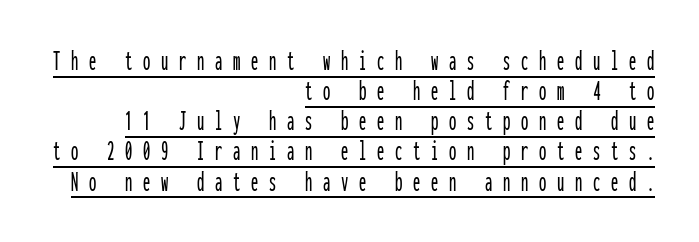
{"serif": "no", "italic": "no", "width": "condensed", "stroke_contrast": "low", "x_height": "medium", "monospaced": "yes", "underline": "yes", "align": "right", "line_spacing": "tight", "line_spacing_ratio": 1.04, "letter_spacing": "wide", "letter_spacing_em": 0.37, "glyph_px": 29}
